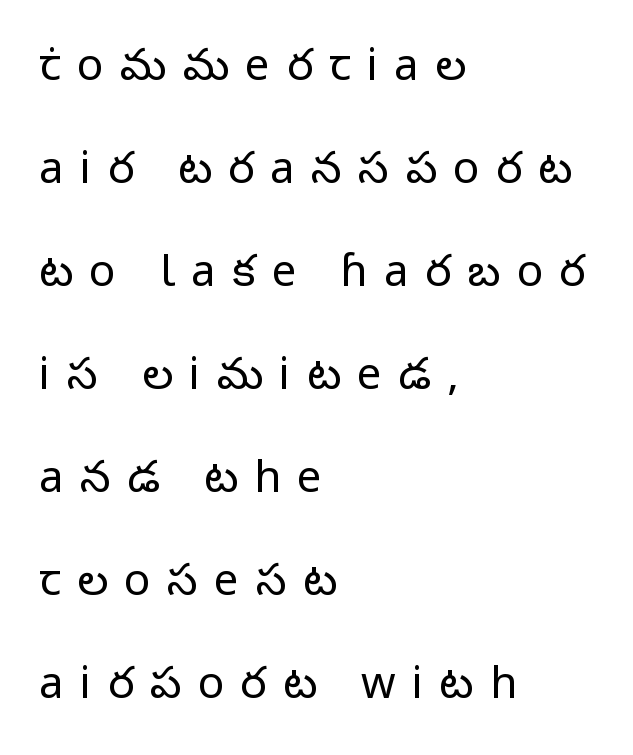
The typesetter chose a ragged-right arrangement here. Tracking value appears strongly positive — letters spread wide. This sample uses an upright cut, with every glyph sitting square on the baseline. Font category for this specimen: sans-serif. These lines stand farther apart than default settings would place them.
